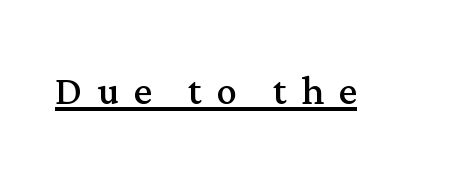
The image shows 51 px regular-weight serif type, upright; set unusually wide letter spacing (+0.28 em), underlined; medium stroke contrast and a medium x-height.
